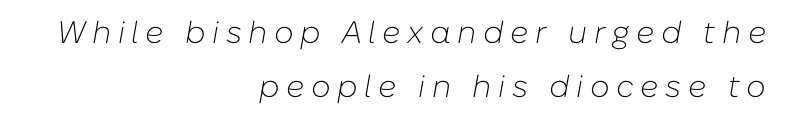
{"italic": "yes", "lean": "right", "slant_degrees": 10, "bold": "no", "weight": "light", "width": "normal", "stroke_contrast": "low", "x_height": "medium", "monospaced": "no", "underline": "no", "align": "right", "line_spacing_ratio": 1.74, "letter_spacing": "wide", "letter_spacing_em": 0.21, "glyph_px": 31}
